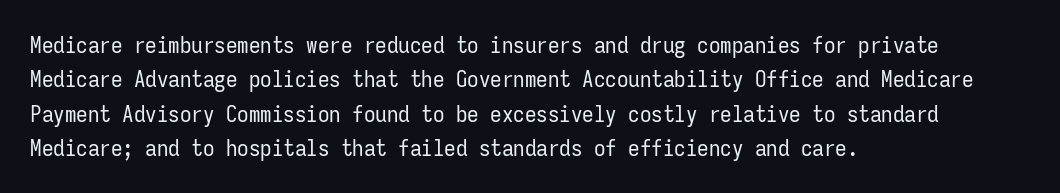
The image shows 23 px text type, upright; set left-aligned, normal line spacing (1.49x), normal letter spacing, not underlined.
